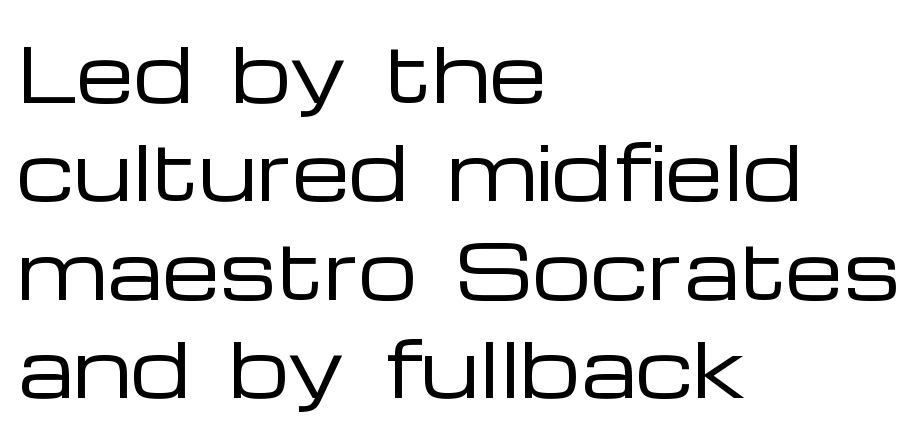
{"serif": "no", "italic": "no", "bold": "no", "weight": "regular", "width": "wide", "stroke_contrast": "low", "x_height": "medium", "monospaced": "no", "underline": "no", "align": "left", "line_spacing": "normal", "line_spacing_ratio": 1.33, "letter_spacing": "normal", "letter_spacing_em": 0.0, "glyph_px": 74}
